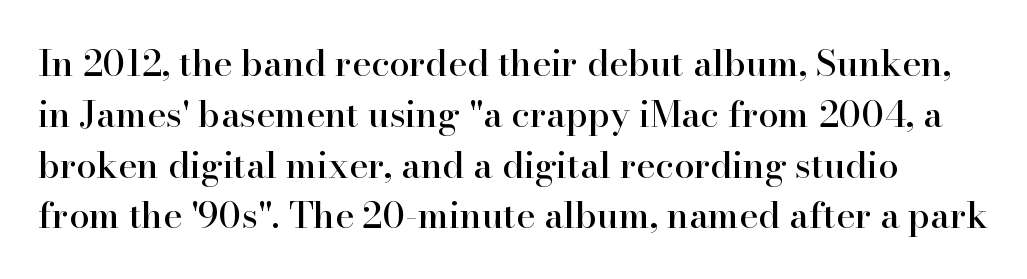
Regarding leading, the lines here are spaced in the standard way. Between one letter and the next there's only the usual sliver of space. Underlining? Definitely not there. Typographically, this falls in the serif category. Character widths vary here, with narrow letters taking less room than wide ones. A typesetter would mark this as roman, not italic.
